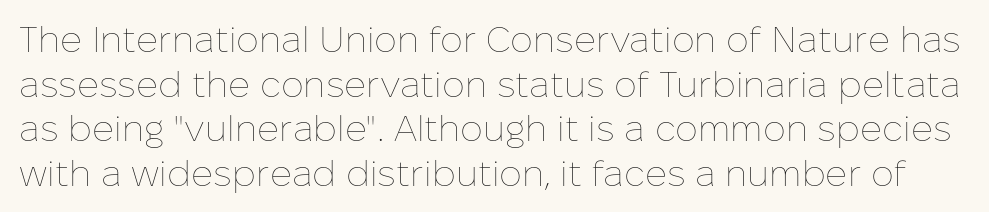
{"italic": "no", "bold": "no", "weight": "thin", "width": "normal", "stroke_contrast": "low", "x_height": "medium", "monospaced": "no", "underline": "no", "line_spacing_ratio": 1.24, "letter_spacing": "normal", "letter_spacing_em": 0.0, "glyph_px": 36}
